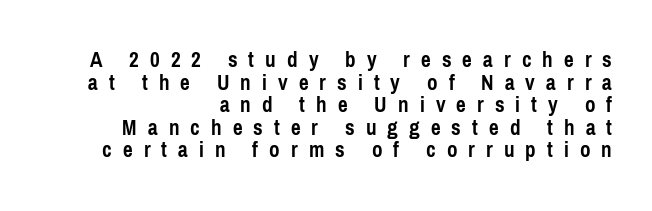
{"italic": "no", "bold": "yes", "underline": "no", "align": "right", "line_spacing": "tight", "line_spacing_ratio": 0.98, "letter_spacing": "wide", "letter_spacing_em": 0.48, "glyph_px": 23}
